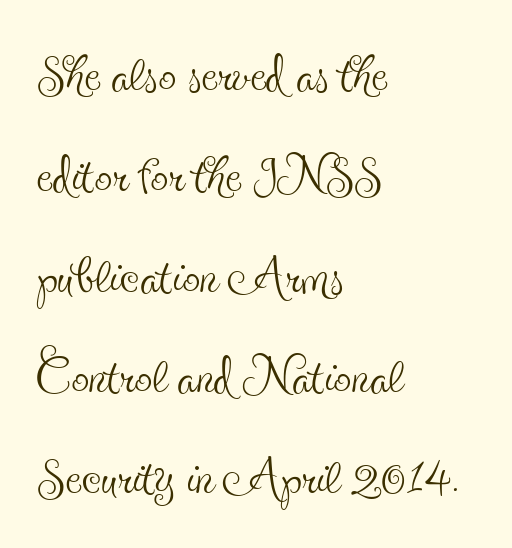
Q: Is the text bold? A: No.
Q: Is the typeface a serif or a sans-serif typeface? A: Serif.
Q: Is the text underlined? A: No.
Q: How is the paragraph aligned? A: Left-aligned.
Q: Is the spacing between letters normal or unusually wide? A: Normal.
Q: Is the spacing between lines tight, normal or loose? A: Normal.
Q: Width (condensed, normal, or wide)? A: Condensed.
Q: x-height? A: Small.
Q: Monospaced? A: No.
